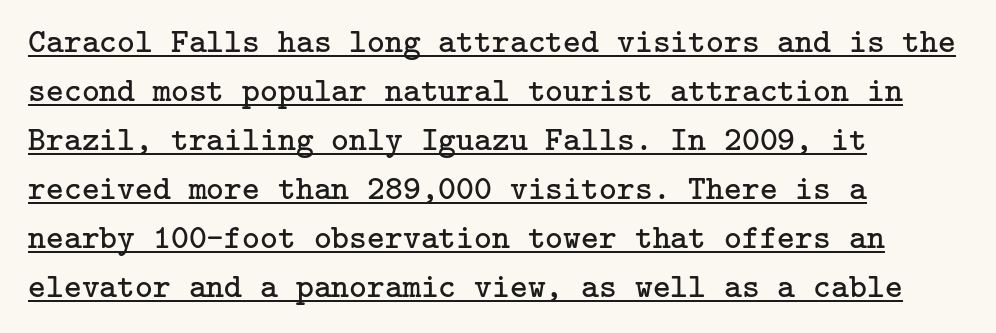
The image shows 34 px regular-weight serif type, upright; set left-aligned, normal line spacing (1.44x), normal letter spacing, underlined; low stroke contrast and a medium x-height.
